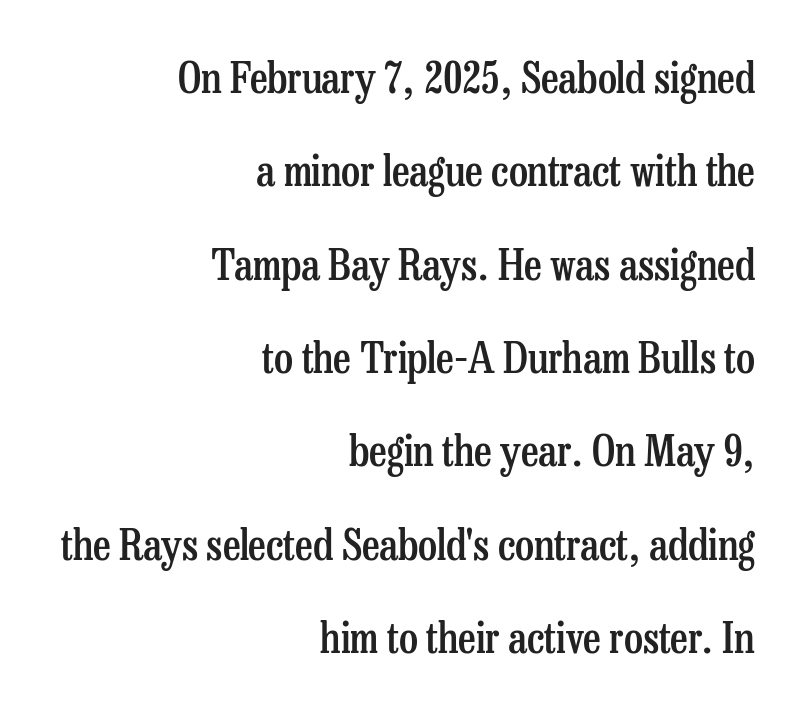
Weight: semibold (demi). Just letters on the line, the space beneath them empty. The rendering uses natural spacing where letterforms have individual widths. The typography opts for an upright posture over an oblique one. Stroke terminals: seriffed.
